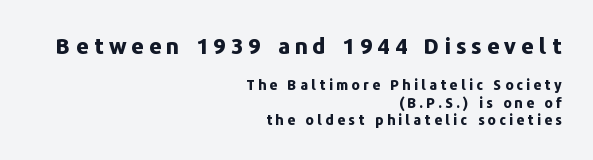
Q: Is the text bold? A: Yes.
Q: Is the text italic (slanted)? A: No, it is upright.
Q: Is the text underlined? A: No.
Q: How is the paragraph aligned? A: Right-aligned.
Q: Is the spacing between letters normal or unusually wide? A: Unusually wide.
Q: Which block of text is set in a larger size, the first (top) or the second (bottom)? A: The first (top) one.
